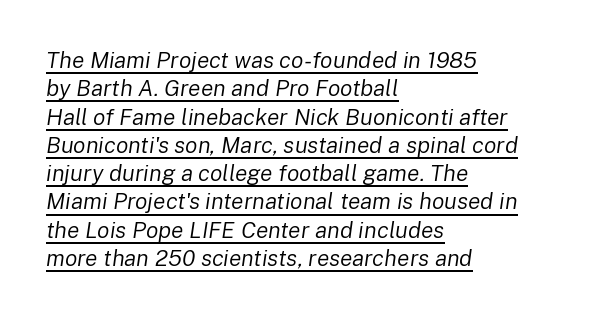
{"italic": "yes", "lean": "right", "slant_degrees": 8, "bold": "no", "underline": "yes", "align": "left", "line_spacing_ratio": 1.23, "letter_spacing": "normal", "letter_spacing_em": 0.0, "glyph_px": 23}
